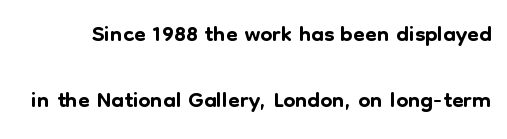
Is this a fixed-width face? No — the glyphs have proportional, varying widths. The rendering uses a large line-height, opening up the rows. Vertical strokes here are truly vertical. Just letters on the line, the space beneath them empty. Default kerning and tracking; the words read as compact shapes.
